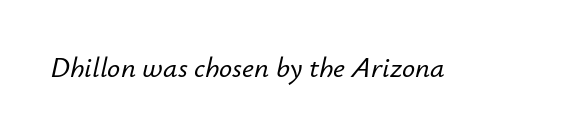
In terms of posture, this sample is oblique. How are the letters spaced? Ordinarily, with no added tracking. Is this a fixed-width face? No — the glyphs have proportional, varying widths. The words here are not underlined.
